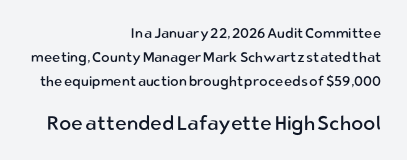
The image shows 20 px text type, upright; set right-aligned, line spacing 1.71x, normal letter spacing, not underlined; the second (bottom) block is 1.43x larger.
